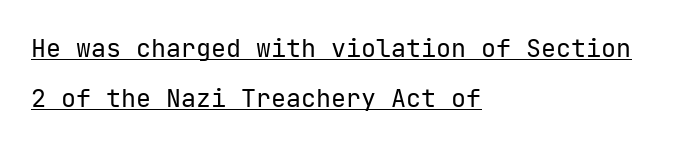
Nope, not italic — everything's standing straight. Each word holds together tightly as a unit, with standard inter-letter gaps. The lines are quadded left. The letters look calm and open, with moderate or lighter stems.
